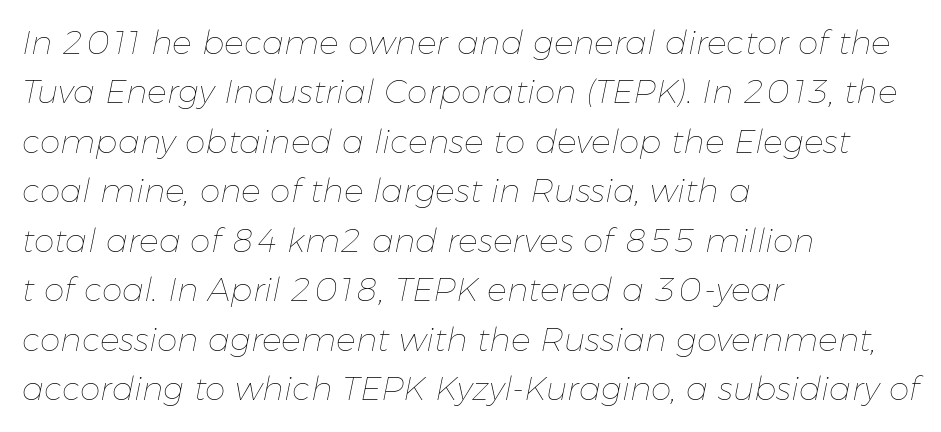
Q: Is the text bold? A: No.
Q: Is the text italic (slanted)? A: Yes, it leans right by about 11 degrees.
Q: Is the text underlined? A: No.
Q: How is the paragraph aligned? A: Left-aligned.
Q: Is the spacing between letters normal or unusually wide? A: Normal.
Q: Is the spacing between lines tight, normal or loose? A: Normal.
Q: Width (condensed, normal, or wide)? A: Normal.
Q: Stroke contrast? A: Low.
Q: x-height? A: Medium.
Q: Monospaced? A: No.
